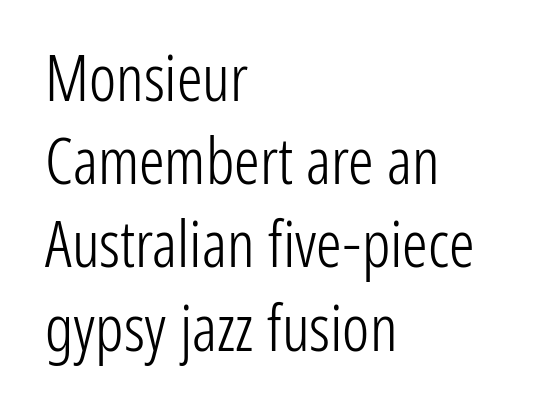
Q: Is the text bold? A: No.
Q: Is the text italic (slanted)? A: No, it is upright.
Q: Is the typeface a serif or a sans-serif typeface? A: Sans-serif.
Q: Is the text underlined? A: No.
Q: How is the paragraph aligned? A: Left-aligned.
Q: Is the spacing between letters normal or unusually wide? A: Normal.
Q: Is the spacing between lines tight, normal or loose? A: Normal.
Q: Width (condensed, normal, or wide)? A: Condensed.
Q: Stroke contrast? A: Low.
Q: x-height? A: Medium.
Q: Monospaced? A: No.
